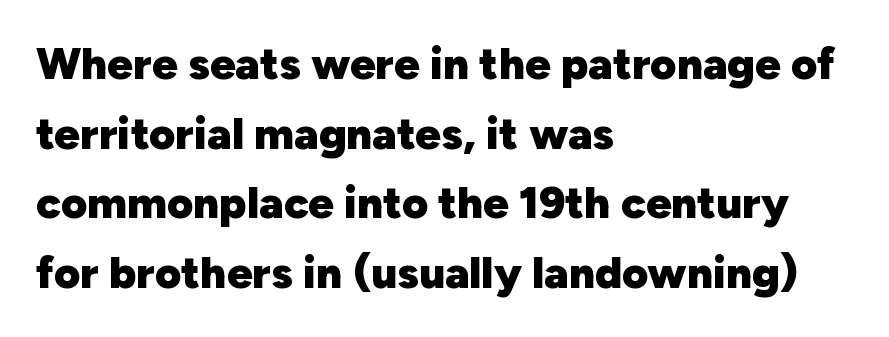
{"serif": "no", "italic": "no", "bold": "yes", "weight": "heavy", "width": "normal", "stroke_contrast": "low", "x_height": "medium", "monospaced": "no", "underline": "no", "align": "left", "line_spacing": "normal", "line_spacing_ratio": 1.55, "letter_spacing": "normal", "letter_spacing_em": 0.0, "glyph_px": 45}
